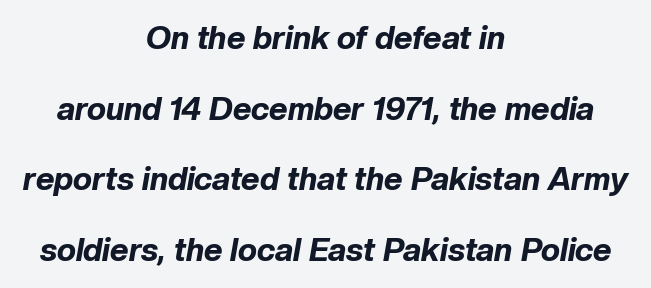
Q: Is the text bold? A: Yes.
Q: Is the text italic (slanted)? A: Yes, it leans right by about 10 degrees.
Q: Is the text underlined? A: No.
Q: How is the paragraph aligned? A: Centered.
Q: Is the spacing between letters normal or unusually wide? A: Normal.
Q: Is the spacing between lines tight, normal or loose? A: Loose.
Q: Width (condensed, normal, or wide)? A: Normal.
Q: Stroke contrast? A: Low.
Q: x-height? A: Medium.
Q: Monospaced? A: No.
